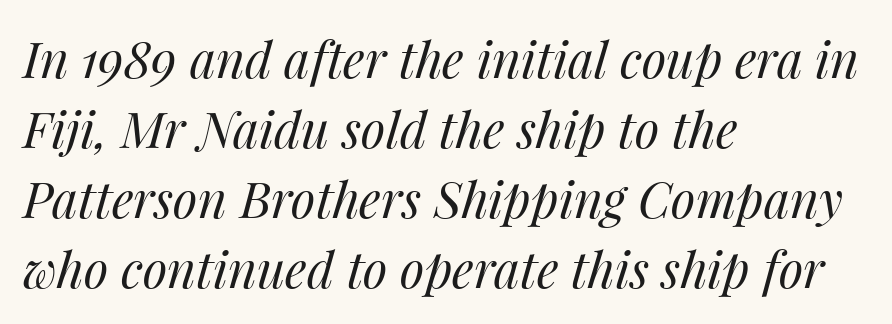
Q: Is the text bold? A: No.
Q: Is the text italic (slanted)? A: Yes, it leans right by about 14 degrees.
Q: Is the text underlined? A: No.
Q: How is the paragraph aligned? A: Left-aligned.
Q: Is the spacing between letters normal or unusually wide? A: Normal.
Q: Is the spacing between lines tight, normal or loose? A: Normal.
Q: Width (condensed, normal, or wide)? A: Normal.
Q: Stroke contrast? A: Medium.
Q: x-height? A: Medium.
Q: Monospaced? A: No.
